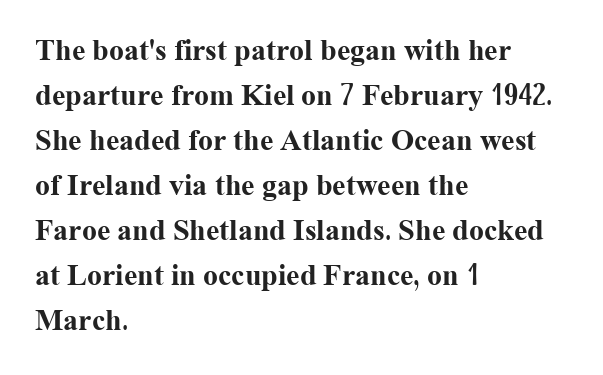
The horizontal fit of the characters is conventional and even. Honestly, there is no underline to notice here at all. The rendering shows small feet on the letterforms — a serif design. The glyphs have the mass of a bold cut.
